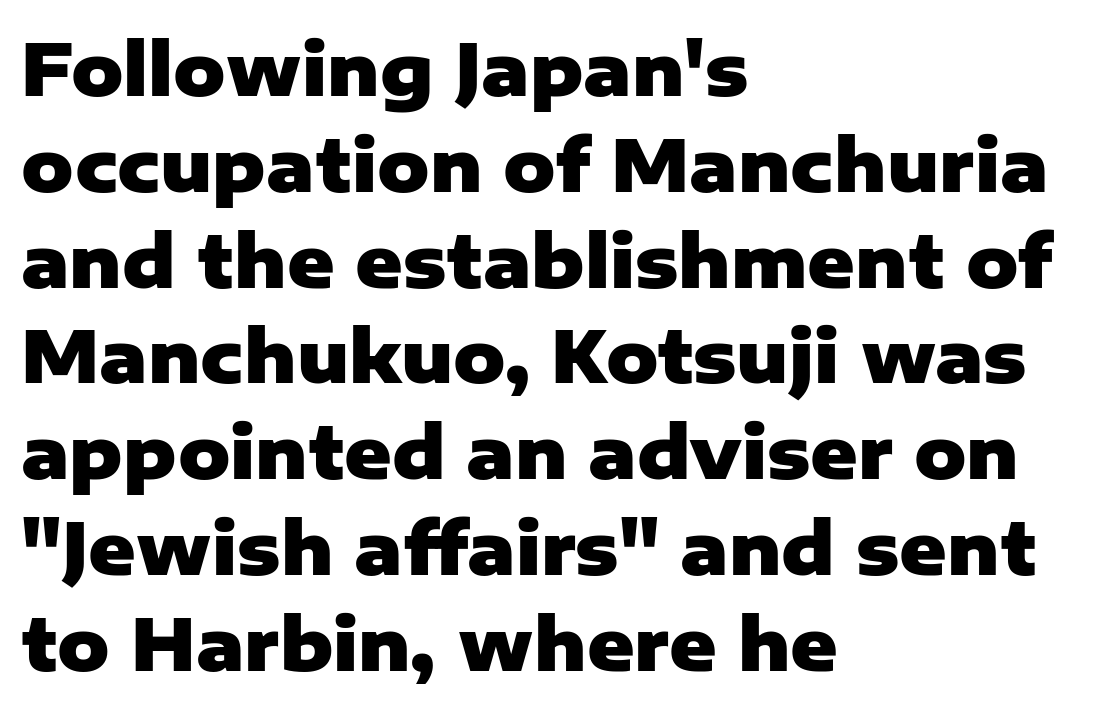
{"serif": "no", "italic": "no", "bold": "yes", "weight": "heavy", "width": "normal", "stroke_contrast": "low", "x_height": "medium", "monospaced": "no", "underline": "no", "align": "left", "line_spacing": "normal", "line_spacing_ratio": 1.33, "letter_spacing": "normal", "letter_spacing_em": 0.0, "glyph_px": 72}
